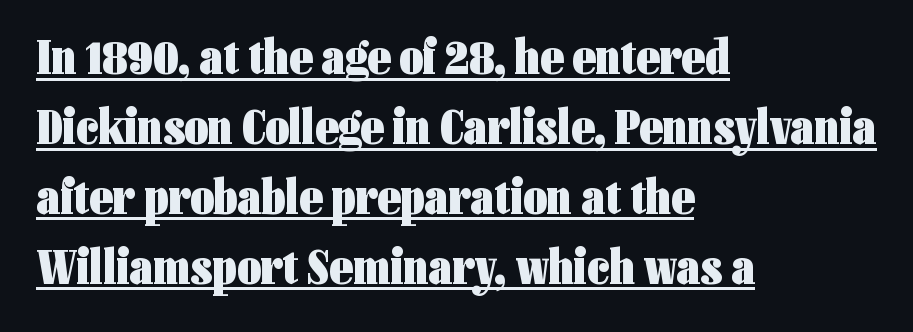
Q: Is the text bold? A: Yes.
Q: Is the text italic (slanted)? A: No, it is upright.
Q: Is the typeface a serif or a sans-serif typeface? A: Sans-serif.
Q: Is the text underlined? A: Yes.
Q: How is the paragraph aligned? A: Left-aligned.
Q: Is the spacing between letters normal or unusually wide? A: Normal.
Q: Is the spacing between lines tight, normal or loose? A: Normal.
Q: Width (condensed, normal, or wide)? A: Condensed.
Q: Stroke contrast? A: Low.
Q: x-height? A: Medium.
Q: Monospaced? A: No.
